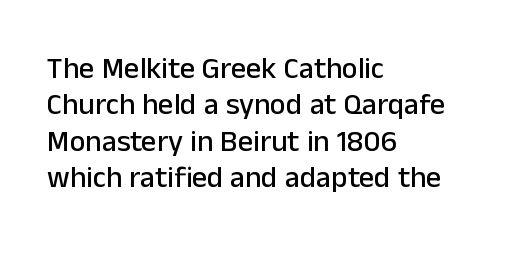
Nobody drew a line under any word here. These lines are composed in type without serifs. The compositor pushed each line to the left boundary. Students, note that the glyphs here touch the page at normal intervals.
